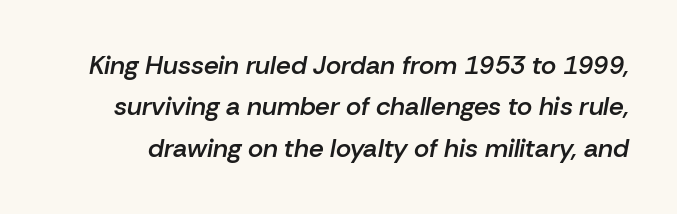
{"italic": "yes", "lean": "right", "slant_degrees": 10, "bold": "semi", "underline": "no", "line_spacing": "normal", "line_spacing_ratio": 1.59, "letter_spacing": "normal", "letter_spacing_em": 0.0, "glyph_px": 26}
